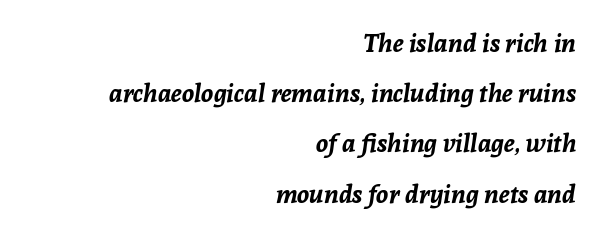
Q: Is the text bold? A: Yes.
Q: Is the text italic (slanted)? A: Yes, it leans right by about 8 degrees.
Q: Is the text underlined? A: No.
Q: How is the paragraph aligned? A: Right-aligned.
Q: Is the spacing between letters normal or unusually wide? A: Normal.
Q: Is the spacing between lines tight, normal or loose? A: Loose.
